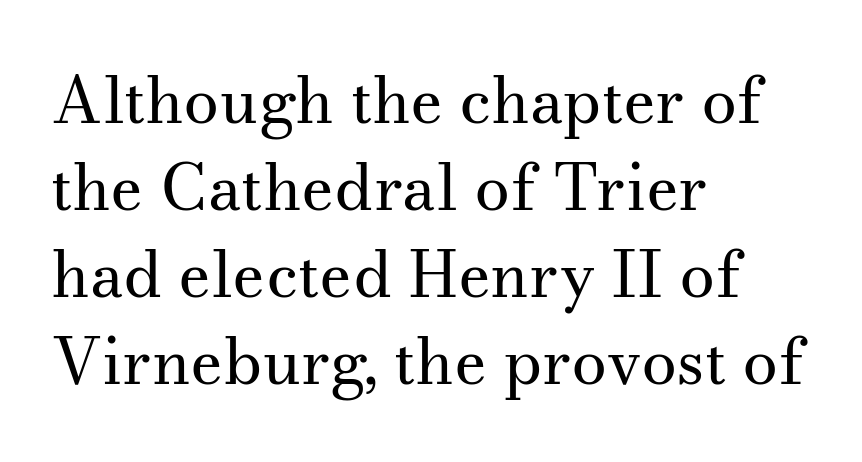
{"serif": "yes", "italic": "no", "bold": "no", "weight": "regular", "width": "normal", "stroke_contrast": "medium", "x_height": "small", "monospaced": "no", "underline": "no", "align": "left", "line_spacing": "normal", "line_spacing_ratio": 1.36, "letter_spacing": "normal", "letter_spacing_em": 0.0, "glyph_px": 64}
